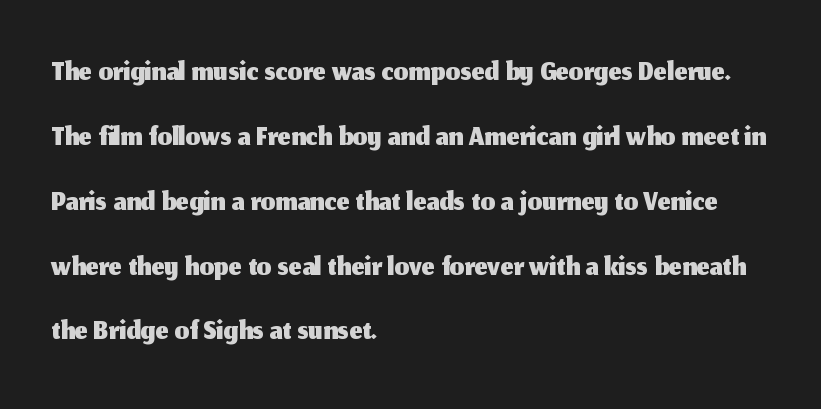
The rendering shows plain stroke endings on the letterforms — a sans-serif design. Clear beneath every line of the passage. This block has exactly the height ordinary leading produces. Letter spacing: default. In terms of posture, this sample is upright.
